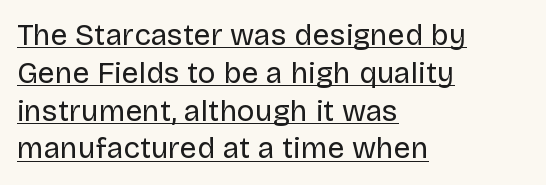
The image shows 30 px regular-weight sans-serif type, upright; set left-aligned, normal line spacing (1.26x), normal letter spacing, underlined; low stroke contrast and a large x-height.
